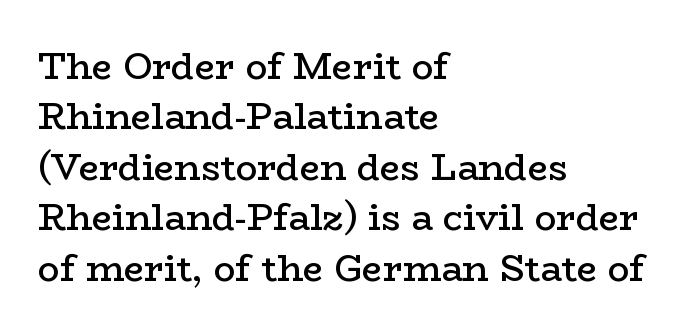
The image shows 36 px semibold, wide serif type, upright; set left-aligned, normal line spacing (1.4x), normal letter spacing, not underlined; low stroke contrast and a medium x-height.
